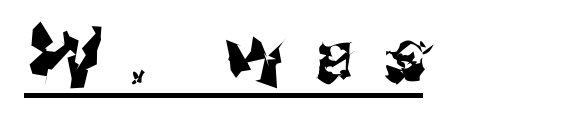
{"serif": "no", "width": "normal", "stroke_contrast": "medium", "x_height": "medium", "monospaced": "no", "underline": "yes", "letter_spacing": "wide", "letter_spacing_em": 0.36, "glyph_px": 75}
